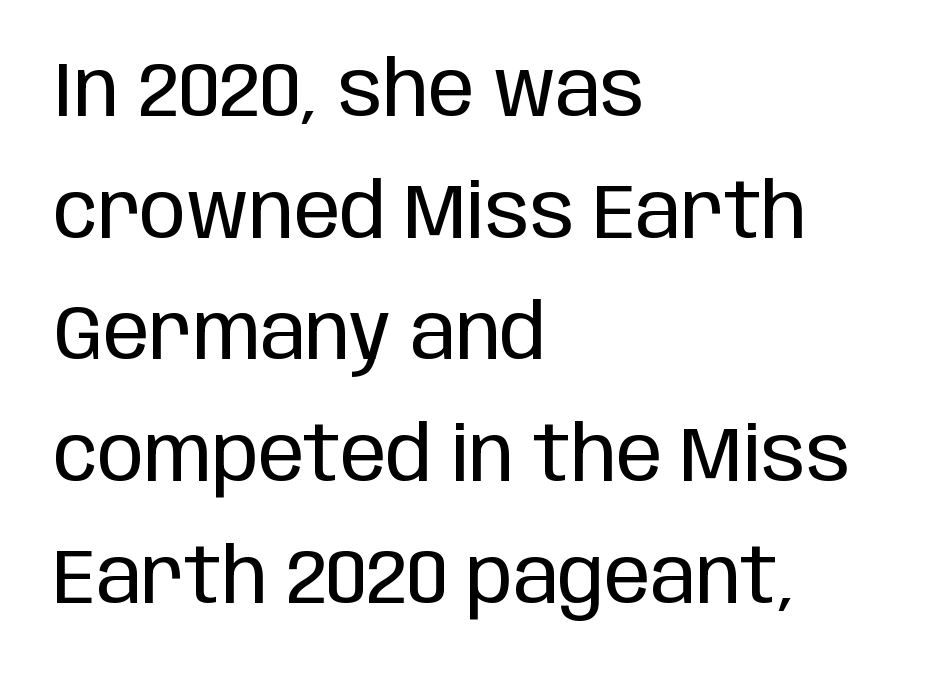
The space between consecutive lines is moderate. In terms of posture, this sample is upright. The cut favours lightness, reaching ordinary text weight at its darkest. One-word summary of the alignment: left.
